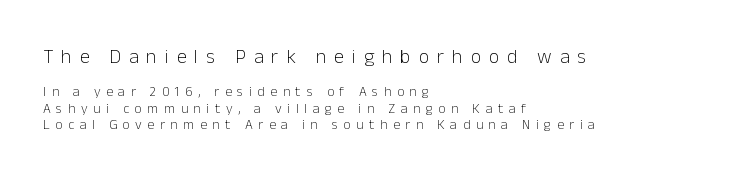
{"italic": "no", "bold": "no", "underline": "no", "align": "left", "line_spacing_ratio": 1.17, "letter_spacing": "wide", "letter_spacing_em": 0.4, "larger_block": "first", "size_ratio": 1.43, "glyph_px": 20}
